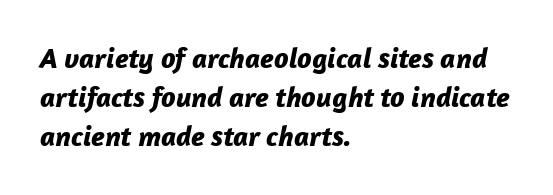
The image shows 29 px bold type, italic (leaning right); set left-aligned, normal line spacing (1.35x), normal letter spacing, not underlined; low stroke contrast and a medium x-height.
